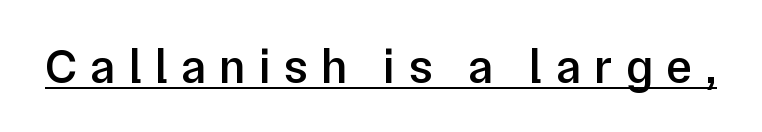
Q: Is the text bold? A: Semi-bold.
Q: Is the text italic (slanted)? A: No, it is upright.
Q: Is the typeface a serif or a sans-serif typeface? A: Sans-serif.
Q: Is the text underlined? A: Yes.
Q: Is the spacing between letters normal or unusually wide? A: Unusually wide.
Q: Width (condensed, normal, or wide)? A: Normal.
Q: Stroke contrast? A: Low.
Q: x-height? A: Medium.
Q: Monospaced? A: No.
